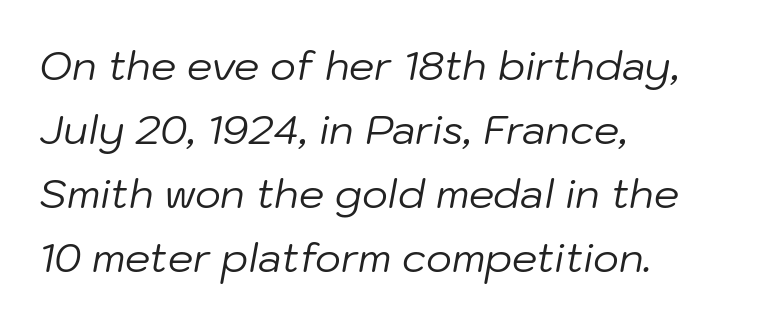
The image shows 40 px regular-weight type, italic (leaning right); set left-aligned, normal line spacing (1.6x), normal letter spacing, not underlined; low stroke contrast and a medium x-height.
